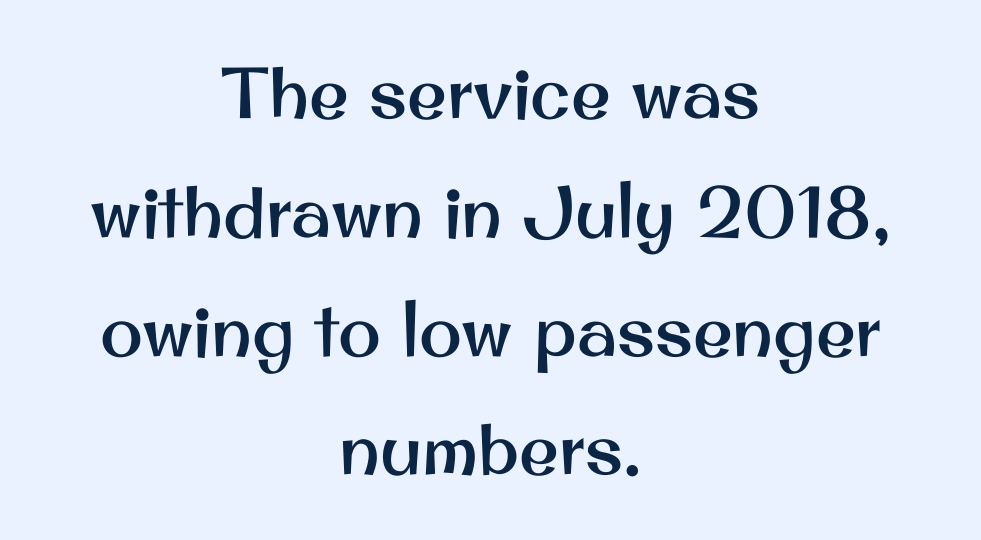
Q: Is the text italic (slanted)? A: No, it is upright.
Q: Is the typeface a serif or a sans-serif typeface? A: Sans-serif.
Q: Is the text underlined? A: No.
Q: How is the paragraph aligned? A: Centered.
Q: Is the spacing between letters normal or unusually wide? A: Normal.
Q: Is the spacing between lines tight, normal or loose? A: Normal.
Q: Width (condensed, normal, or wide)? A: Normal.
Q: Stroke contrast? A: Medium.
Q: x-height? A: Small.
Q: Monospaced? A: No.
